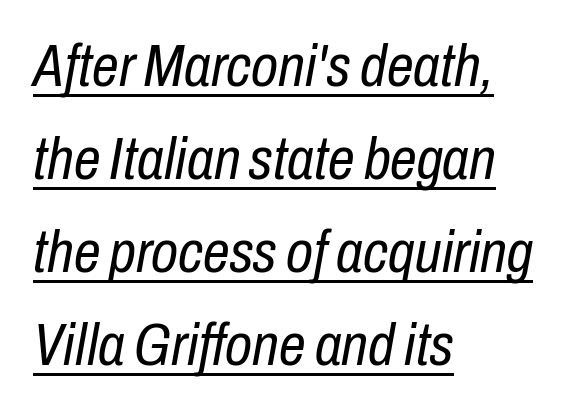
The image shows 60 px regular-weight, condensed type, italic (leaning right); set left-aligned, normal line spacing (1.55x), normal letter spacing, underlined; low stroke contrast and a medium x-height.
